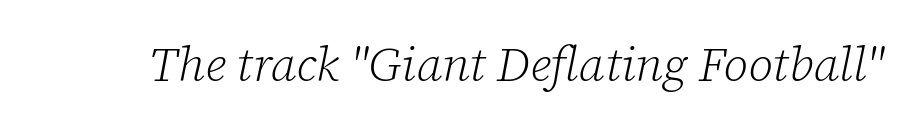
Q: Is the text bold? A: No.
Q: Is the text italic (slanted)? A: Yes, it leans right by about 12 degrees.
Q: Is the typeface a serif or a sans-serif typeface? A: Serif.
Q: Is the text underlined? A: No.
Q: Is the spacing between letters normal or unusually wide? A: Normal.
Q: Width (condensed, normal, or wide)? A: Normal.
Q: Stroke contrast? A: Low.
Q: x-height? A: Medium.
Q: Monospaced? A: No.
